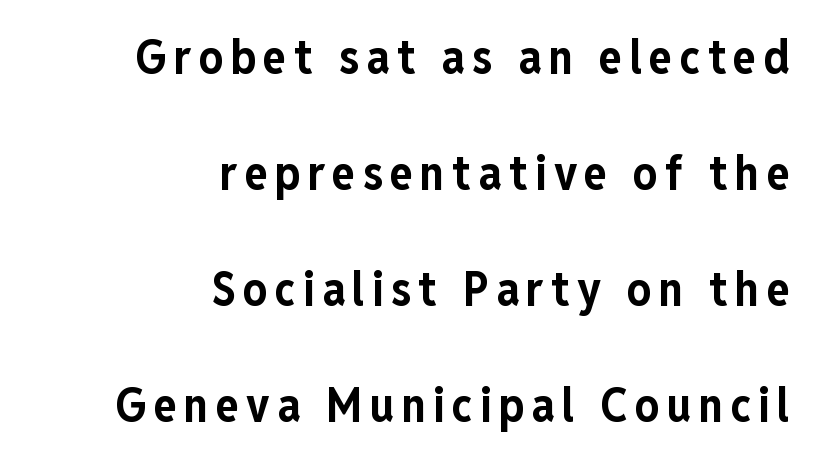
The image shows 48 px bold, condensed sans-serif type, upright; set right-aligned, loose line spacing (2.42x), not underlined; low stroke contrast and a medium x-height.
